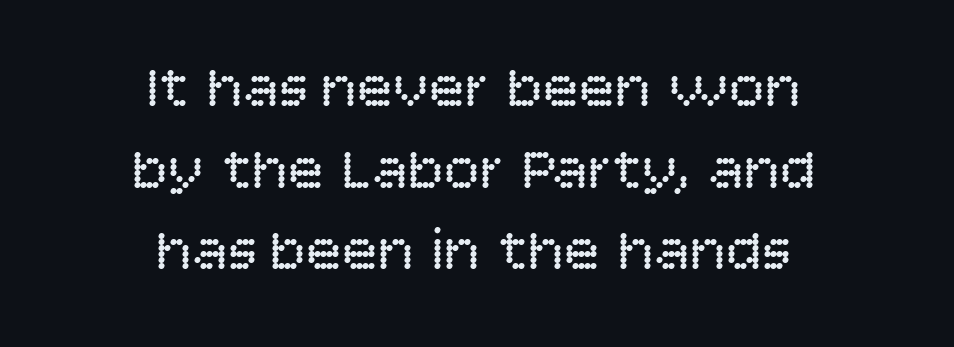
{"serif": "no", "italic": "no", "bold": "no", "weight": "regular", "width": "normal", "stroke_contrast": "low", "x_height": "large", "monospaced": "no", "underline": "no", "align": "center", "line_spacing": "normal", "line_spacing_ratio": 1.36, "letter_spacing": "normal", "letter_spacing_em": 0.0, "glyph_px": 60}
